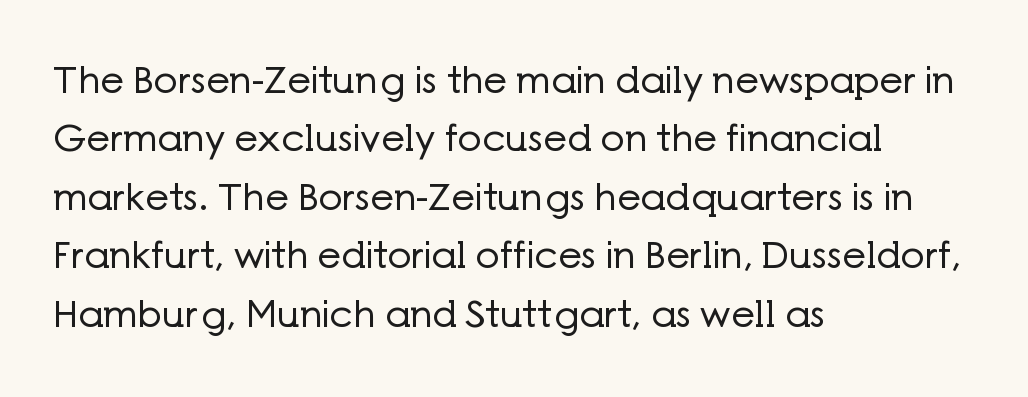
Note the varied advance widths — an 'i' is clearly narrower than an 'm'. A classic flush-left, rag-right setting is used for this passage. Caption: face not bold, strokes unweighted. The passage shown is typeset with a sans-serif family. There is no visible air inserted between adjacent glyphs.
